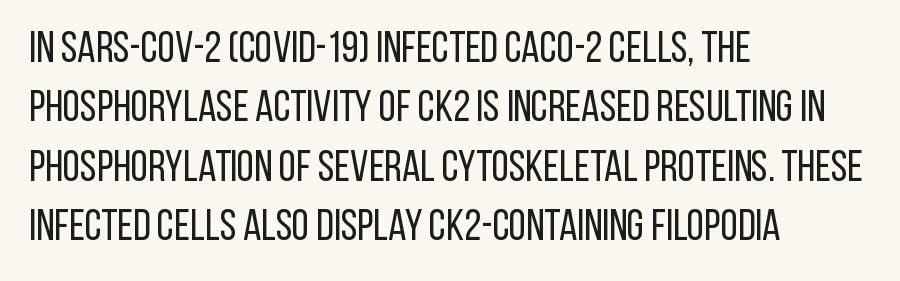
Q: Is the text bold? A: No.
Q: Is the text italic (slanted)? A: No, it is upright.
Q: Is the typeface a serif or a sans-serif typeface? A: Sans-serif.
Q: Is the text underlined? A: No.
Q: How is the paragraph aligned? A: Left-aligned.
Q: Is the spacing between letters normal or unusually wide? A: Normal.
Q: Is the spacing between lines tight, normal or loose? A: Normal.
Q: Width (condensed, normal, or wide)? A: Condensed.
Q: Stroke contrast? A: Low.
Q: x-height? A: Large.
Q: Monospaced? A: No.
